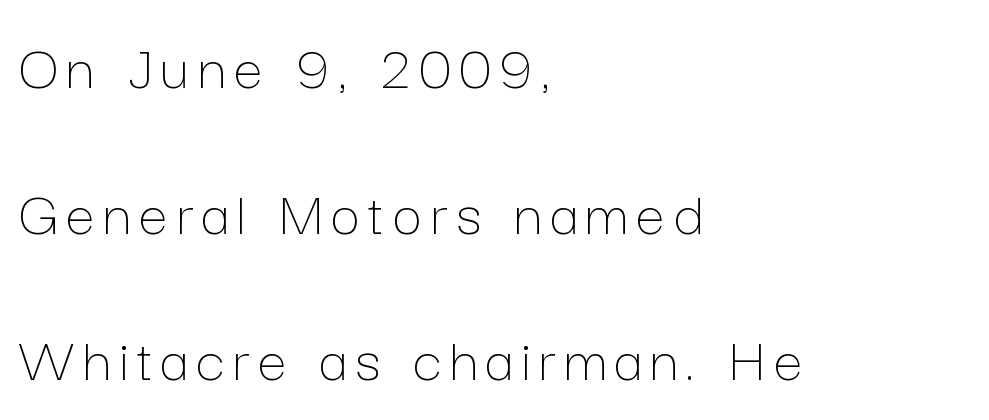
Q: Is the text bold? A: No.
Q: Is the text italic (slanted)? A: No, it is upright.
Q: Is the text underlined? A: No.
Q: How is the paragraph aligned? A: Left-aligned.
Q: Is the spacing between lines tight, normal or loose? A: Loose.
Q: Width (condensed, normal, or wide)? A: Normal.
Q: Stroke contrast? A: Low.
Q: x-height? A: Medium.
Q: Monospaced? A: No.
